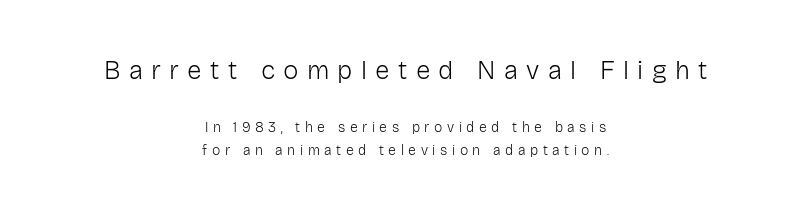
Large over small — that's the arrangement of the two blocks here. Vertically, the passage feels balanced, rows spaced as you'd expect. Each line is balanced around a shared central axis. The words here are not underlined. In terms of posture, this sample is upright. A typesetter would call this heavily tracked-out type.
